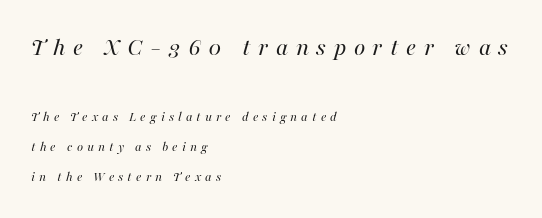
{"italic": "yes", "lean": "right", "slant_degrees": 16, "bold": "no", "underline": "no", "align": "left", "line_spacing": "loose", "line_spacing_ratio": 2.16, "letter_spacing": "wide", "letter_spacing_em": 0.29, "larger_block": "first", "size_ratio": 1.86, "glyph_px": 26}
